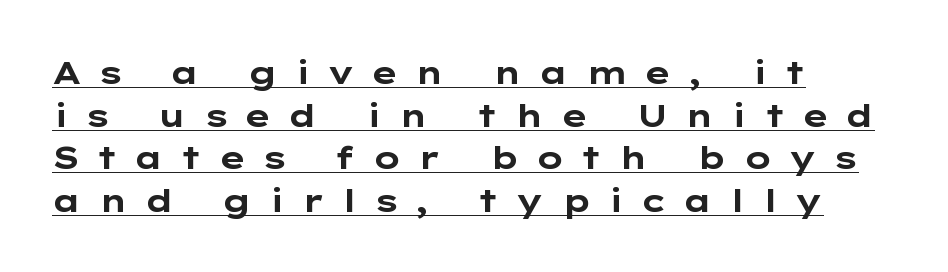
The image shows 32 px bold, wide sans-serif type, upright; set left-aligned, normal line spacing (1.33x), unusually wide letter spacing (+0.5 em), underlined; low stroke contrast and a medium x-height.
